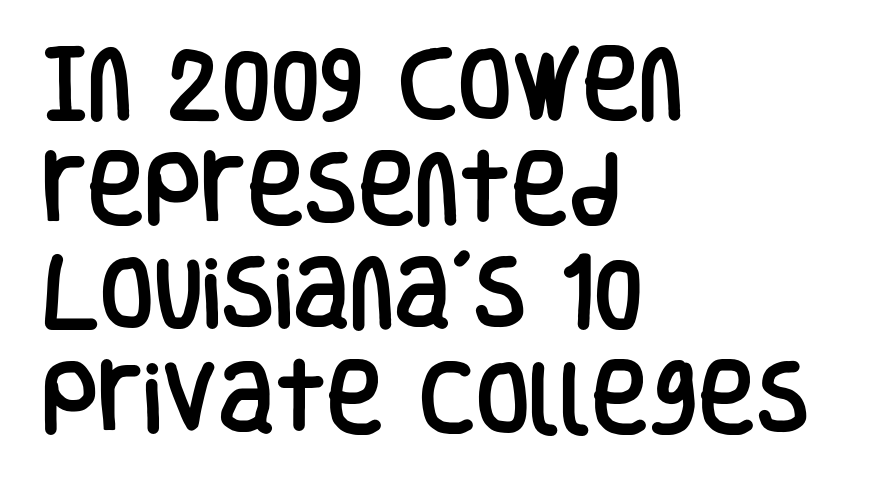
{"serif": "no", "italic": "no", "width": "condensed", "stroke_contrast": "low", "x_height": "large", "monospaced": "no", "underline": "no", "align": "left", "line_spacing": "normal", "line_spacing_ratio": 1.34, "letter_spacing": "normal", "letter_spacing_em": 0.0, "glyph_px": 78}
